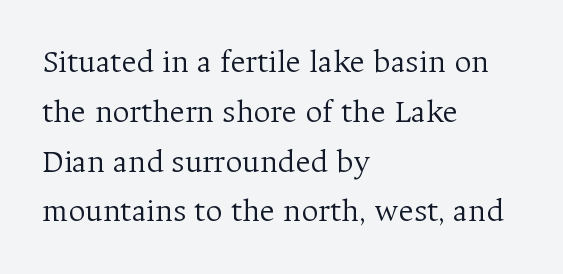
The image shows 33 px light serif type, upright; set left-aligned, normal line spacing (1.51x), normal letter spacing, not underlined; medium stroke contrast and a medium x-height.
